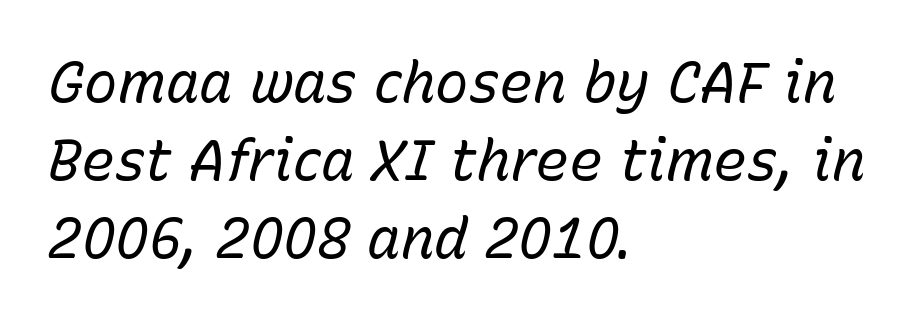
Q: Is the text bold? A: No.
Q: Is the text italic (slanted)? A: Yes, it leans right by about 15 degrees.
Q: Is the text underlined? A: No.
Q: How is the paragraph aligned? A: Left-aligned.
Q: Is the spacing between letters normal or unusually wide? A: Normal.
Q: Is the spacing between lines tight, normal or loose? A: Normal.
Q: Width (condensed, normal, or wide)? A: Normal.
Q: Stroke contrast? A: Low.
Q: x-height? A: Medium.
Q: Monospaced? A: No.
